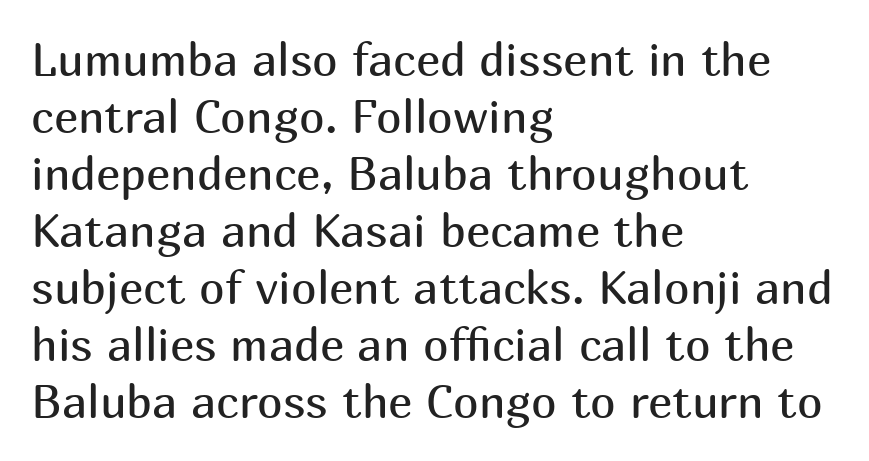
The image shows 46 px regular-weight sans-serif type, upright; set left-aligned, line spacing 1.24x, normal letter spacing, not underlined; medium stroke contrast and a medium x-height.
